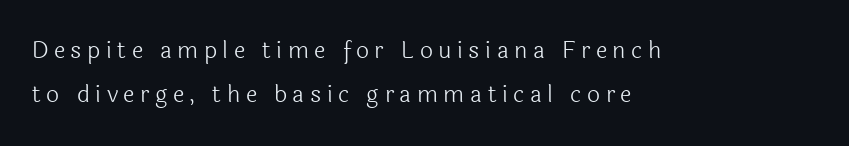
The image shows 23 px text type, upright; set left-aligned, loose line spacing (1.92x), unusually wide letter spacing (+0.24 em), not underlined.
